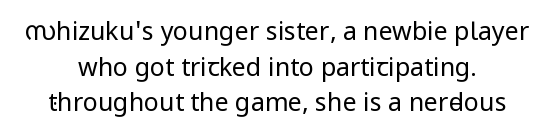
Q: Is the text bold? A: No.
Q: Is the text italic (slanted)? A: No, it is upright.
Q: Is the text underlined? A: No.
Q: How is the paragraph aligned? A: Centered.
Q: Is the spacing between letters normal or unusually wide? A: Normal.
Q: Is the spacing between lines tight, normal or loose? A: Normal.
